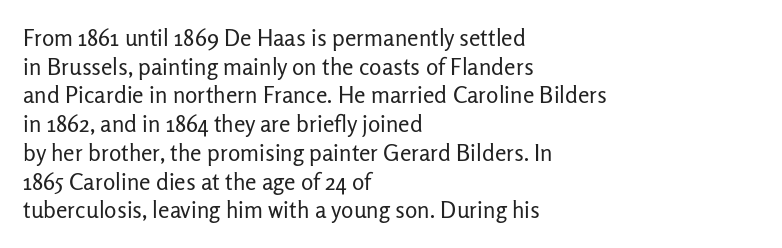
The image shows 23 px text type, upright; set left-aligned, normal line spacing (1.25x), normal letter spacing, not underlined.
